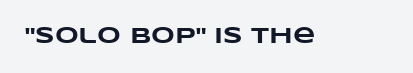
Q: Is the text bold? A: Yes.
Q: Is the text underlined? A: No.
Q: Is the spacing between letters normal or unusually wide? A: Normal.
